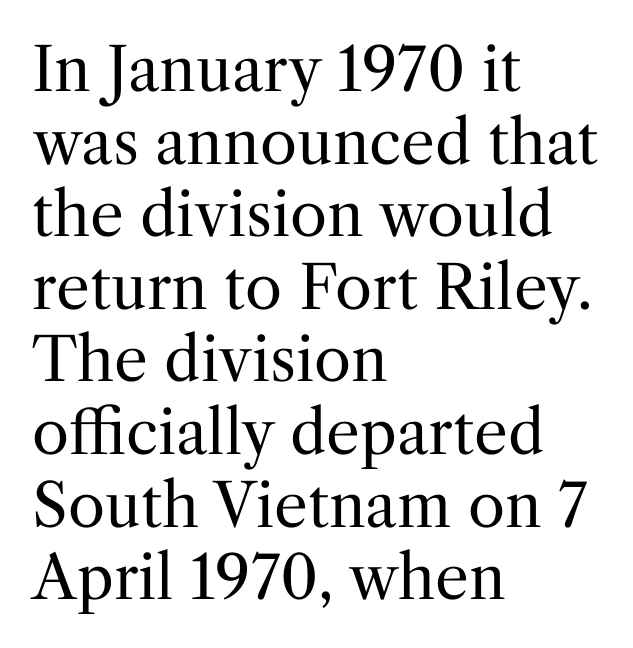
{"serif": "yes", "italic": "no", "bold": "no", "weight": "regular", "width": "normal", "stroke_contrast": "medium", "x_height": "medium", "monospaced": "no", "underline": "no", "align": "left", "line_spacing_ratio": 1.21, "letter_spacing": "normal", "letter_spacing_em": 0.0, "glyph_px": 60}
